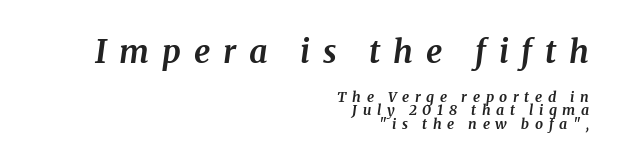
Q: Is the text bold? A: Yes.
Q: Is the text italic (slanted)? A: Yes, it leans right by about 8 degrees.
Q: Is the typeface a serif or a sans-serif typeface? A: Serif.
Q: Is the text underlined? A: No.
Q: How is the paragraph aligned? A: Right-aligned.
Q: Is the spacing between letters normal or unusually wide? A: Unusually wide.
Q: Is the spacing between lines tight, normal or loose? A: Tight.
Q: Which block of text is set in a larger size, the first (top) or the second (bottom)? A: The first (top) one.
Q: Width (condensed, normal, or wide)? A: Normal.
Q: Stroke contrast? A: Medium.
Q: x-height? A: Medium.
Q: Monospaced? A: No.
